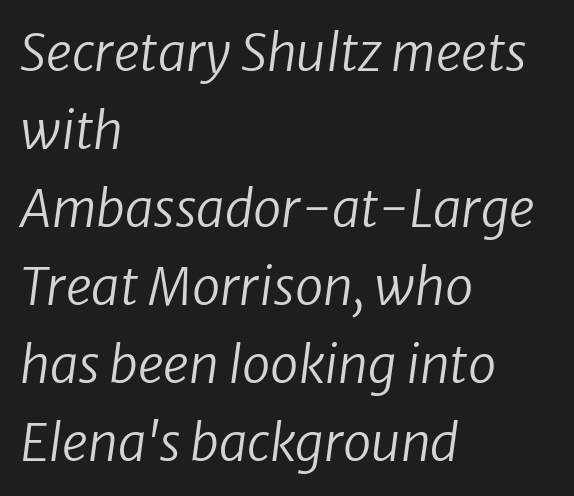
The rendering anchors every line to the left-hand side. Each letter keeps its own natural width here, so spacing adapts to shape. No letter is thick-stroked: the sample isn't bold. The gaps between neighbouring characters are ordinary and unremarkable.
